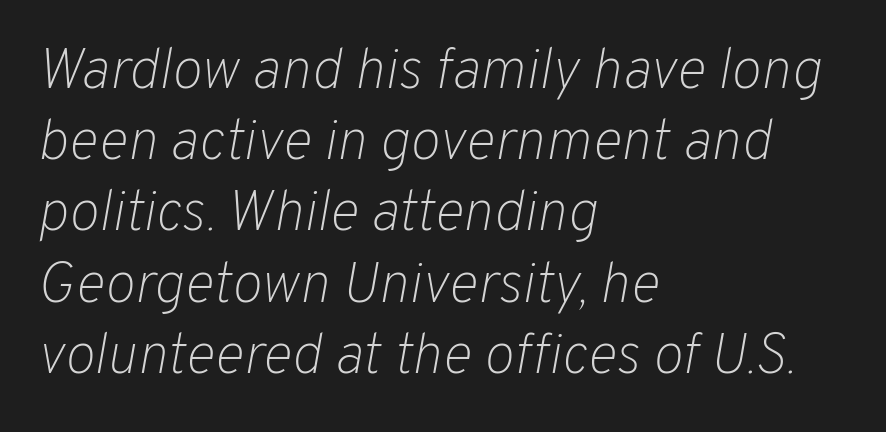
No word sits above an underline. Think standard paragraph weight, or any step lighter than that. The glyphs look as if they've been sheared to an angle. The passage shown stacks its lines at a standard gap.
